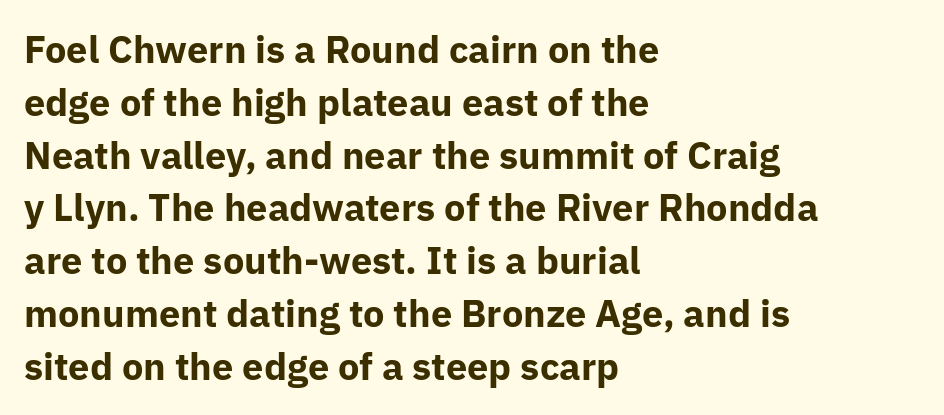
The image shows 38 px bold sans-serif type, upright; set left-aligned, normal line spacing (1.39x), normal letter spacing, not underlined; low stroke contrast and a medium x-height.
